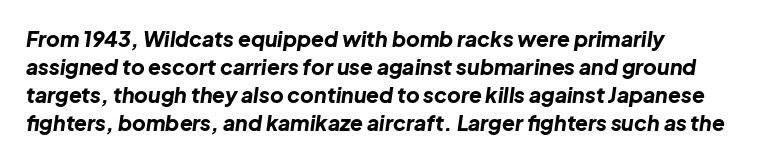
The image shows 21 px bold type, italic (leaning right); set left-aligned, normal line spacing (1.34x), normal letter spacing, not underlined.
